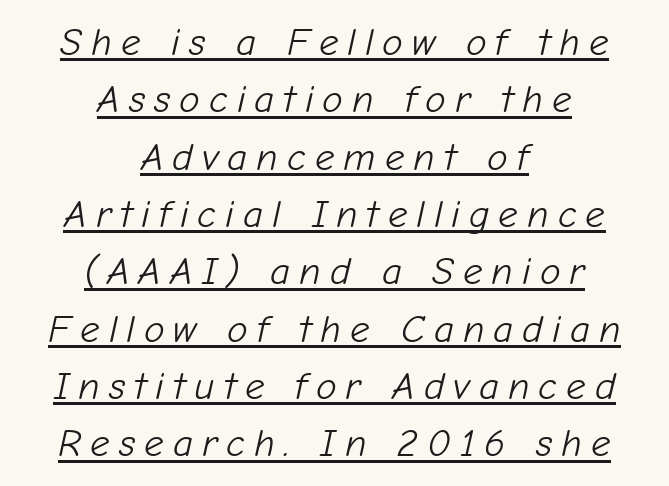
Q: Is the text bold? A: No.
Q: Is the text italic (slanted)? A: Yes, it leans right by about 12 degrees.
Q: Is the text underlined? A: Yes.
Q: How is the paragraph aligned? A: Centered.
Q: Is the spacing between letters normal or unusually wide? A: Unusually wide.
Q: Is the spacing between lines tight, normal or loose? A: Normal.
Q: Width (condensed, normal, or wide)? A: Normal.
Q: Stroke contrast? A: Low.
Q: x-height? A: Medium.
Q: Monospaced? A: No.
